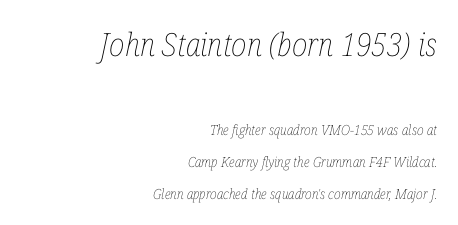
This sample is right-justified, so line beginnings fall wherever the words allow. Anything drawn beneath the words? Only blank space. Of the two passages, the one on top uses the larger point size. You could not count columns in this text — the font is proportionally spaced.
